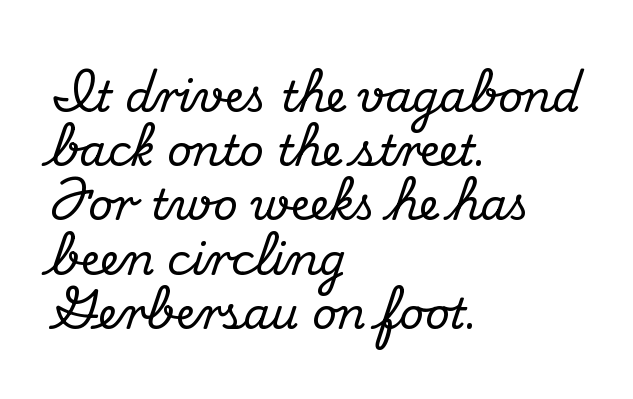
Q: Is the text italic (slanted)? A: Yes.
Q: Is the typeface a serif or a sans-serif typeface? A: Serif.
Q: Is the text underlined? A: No.
Q: How is the paragraph aligned? A: Left-aligned.
Q: Is the spacing between letters normal or unusually wide? A: Normal.
Q: Is the spacing between lines tight, normal or loose? A: Normal.
Q: Width (condensed, normal, or wide)? A: Normal.
Q: Stroke contrast? A: Medium.
Q: x-height? A: Small.
Q: Monospaced? A: No.
